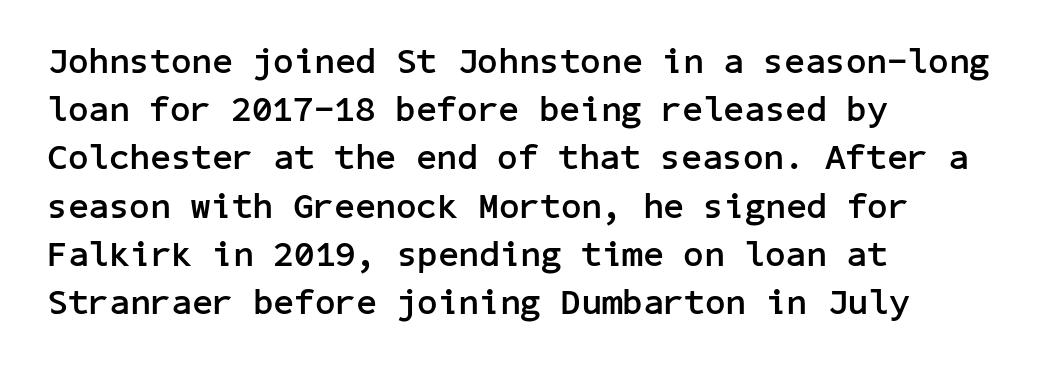
The image shows 36 px semibold sans-serif type, upright; set left-aligned, normal line spacing (1.34x), normal letter spacing, not underlined; low stroke contrast and a medium x-height.
